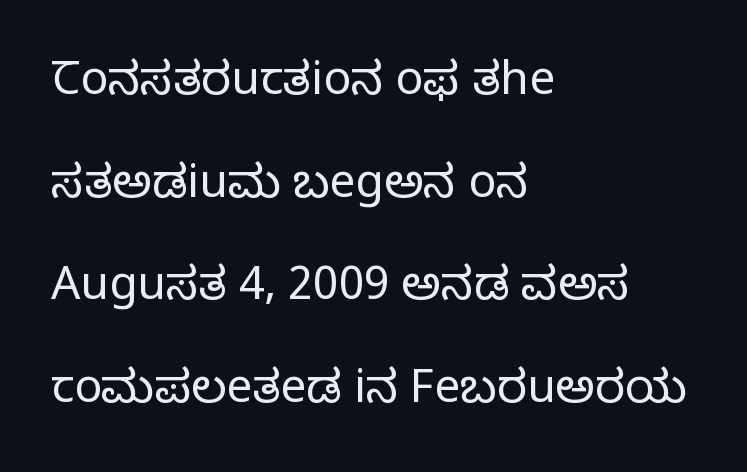
This sample trades compactness for vertical openness between lines. Is this a sans? No — the strokes have serifs. These lines stack with their left ends in a neat column. Do the characters align in a grid? No, the font is proportional. It's the straight-up-and-down kind of type. Descenders are the only things crossing below the line.
